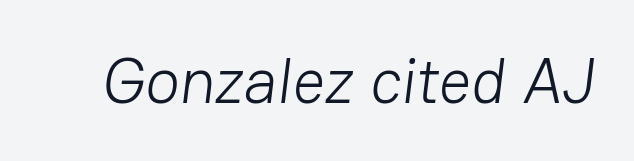
{"serif": "no", "bold": "no", "weight": "light", "width": "normal", "stroke_contrast": "low", "x_height": "medium", "monospaced": "no", "underline": "no", "letter_spacing": "normal", "letter_spacing_em": 0.0, "glyph_px": 64}
